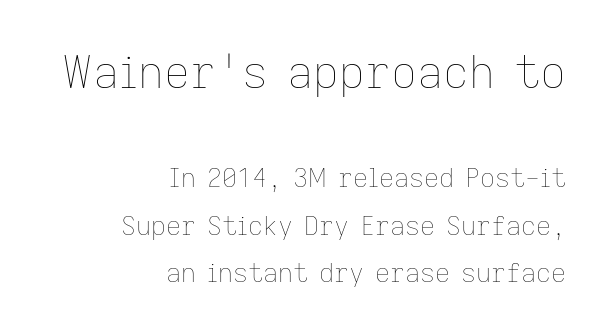
The image shows 45 px thin type, upright; set right-aligned, line spacing 1.81x, normal letter spacing, not underlined; the first (top) block is 1.73x larger; low stroke contrast and a medium x-height.
